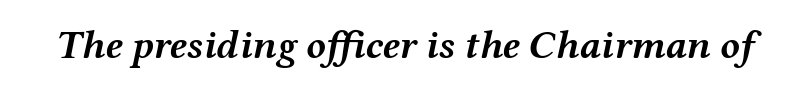
Is this a fixed-width face? No — the glyphs have proportional, varying widths. Quick note: underline off. Thick stems and heavy bowls — unmistakably bold. This is oblique type, the kind used for emphasis or titles. Short note: letters normally spaced.
